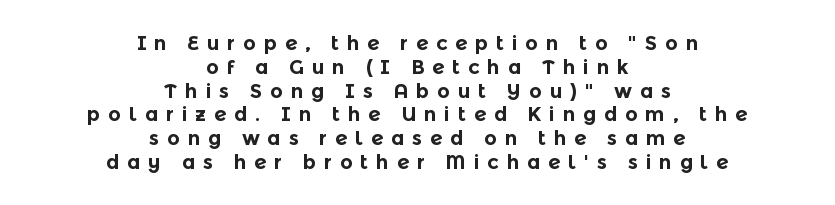
The image shows 20 px bold type, upright; set centered, line spacing 1.19x, unusually wide letter spacing (+0.38 em), not underlined.
